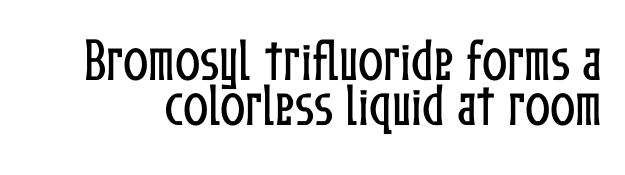
The image shows 47 px condensed type, upright; set tight line spacing (0.95x), normal letter spacing, not underlined; low stroke contrast and a medium x-height.
